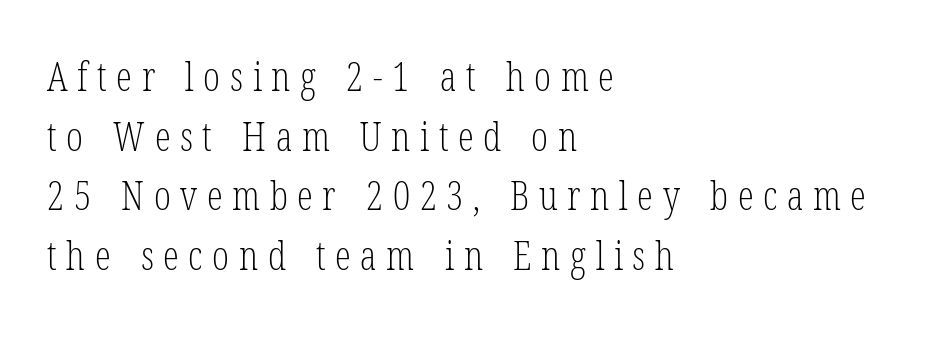
Here the designer chose a conventional face with non-uniform glyph widths. The zone under the glyphs is completely vacant. The cut favours lightness, reaching ordinary text weight at its darkest. Does the leading feel generous? No, just average.
